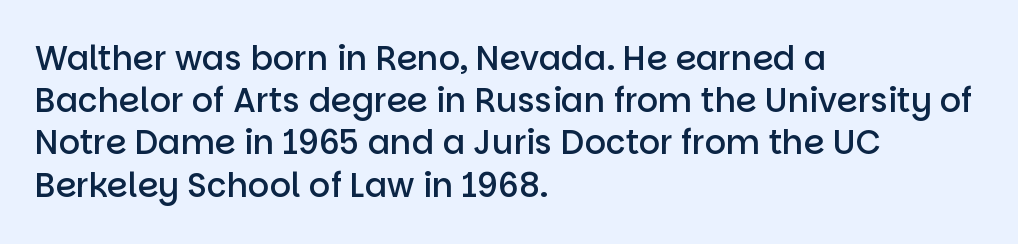
The image shows 33 px semibold sans-serif type, upright; set left-aligned, normal line spacing (1.28x), normal letter spacing, not underlined; low stroke contrast and a large x-height.
